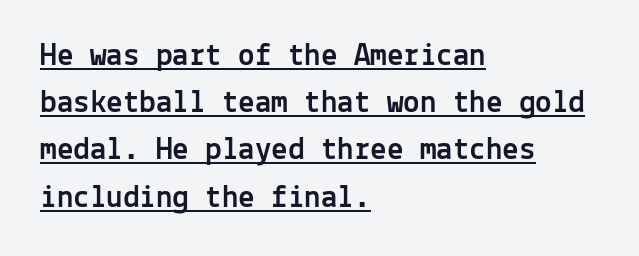
The line texture is even and compact thanks to regular tracking. If you drew a line through each stem, it would be perfectly vertical. Fixed-width glyphs throughout — classic coding-font behaviour. A normal amount of white space separates one row of letters from the next.
